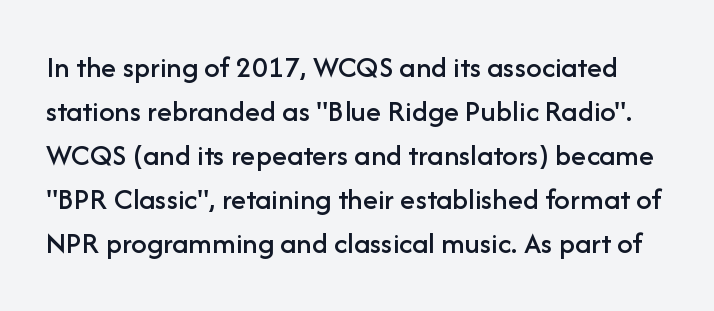
Q: Is the text italic (slanted)? A: No, it is upright.
Q: Is the typeface a serif or a sans-serif typeface? A: Sans-serif.
Q: Is the text underlined? A: No.
Q: Is the spacing between letters normal or unusually wide? A: Normal.
Q: Is the spacing between lines tight, normal or loose? A: Normal.
Q: Width (condensed, normal, or wide)? A: Normal.
Q: Stroke contrast? A: Low.
Q: x-height? A: Medium.
Q: Monospaced? A: No.
